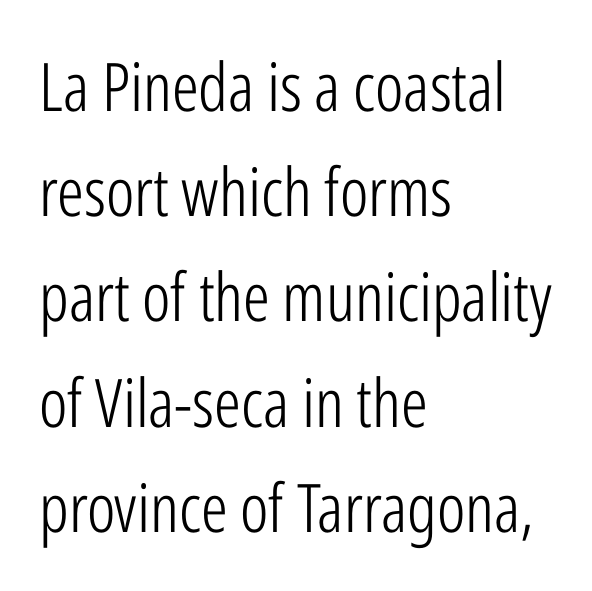
Leading: standard. Anything drawn beneath the words? Only blank space. These lines stack with their left ends in a neat column. The letterforms sit at book weight or below.
